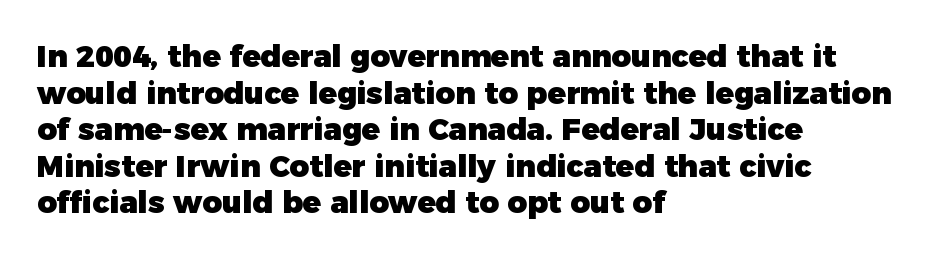
Line beginnings align vertically; line endings do not. What kind of face is this? One without serifs — a sans. Weight: bold. Each word holds together tightly as a unit, with standard inter-letter gaps. Every character sits straight up, as roman type does.
